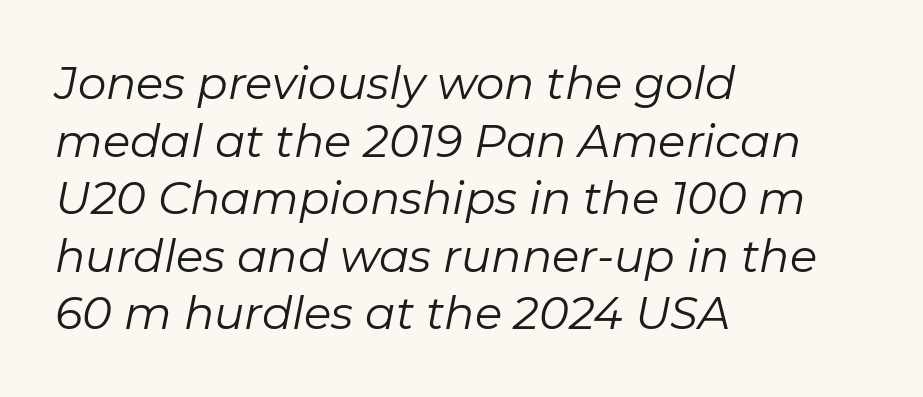
The image shows 45 px regular-weight type, italic (leaning right); set left-aligned, normal line spacing (1.28x), normal letter spacing, not underlined; low stroke contrast and a medium x-height.
